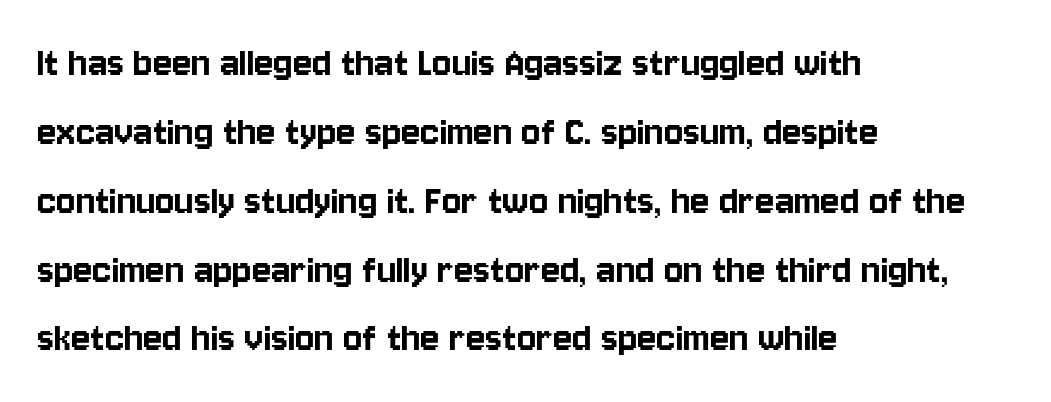
The image shows 45 px condensed sans-serif type, upright; set left-aligned, normal line spacing (1.53x), normal letter spacing, not underlined; low stroke contrast and a large x-height.
